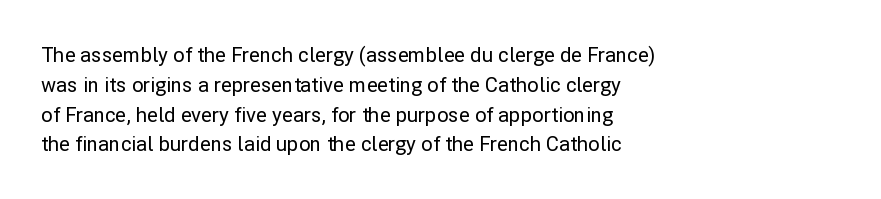
The image shows 20 px text type, upright; set left-aligned, normal line spacing (1.49x), normal letter spacing, not underlined.
